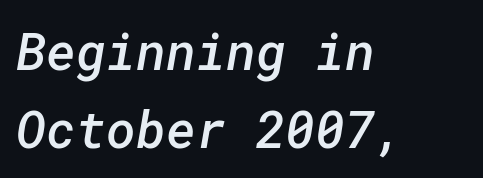
{"serif": "no", "bold": "semi", "weight": "semibold", "width": "normal", "stroke_contrast": "low", "x_height": "medium", "underline": "no", "align": "left", "line_spacing": "normal", "line_spacing_ratio": 1.52, "letter_spacing": "normal", "letter_spacing_em": 0.0, "glyph_px": 51}
